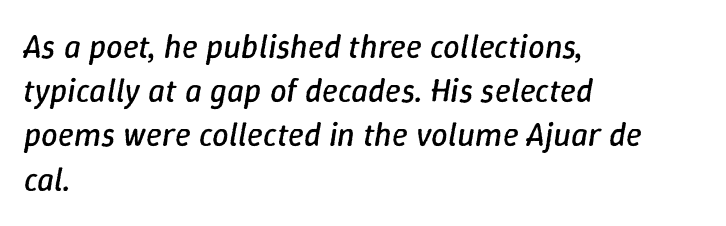
{"italic": "yes", "lean": "right", "slant_degrees": 9, "bold": "no", "weight": "regular", "width": "normal", "stroke_contrast": "low", "x_height": "medium", "monospaced": "no", "underline": "no", "align": "left", "line_spacing": "normal", "line_spacing_ratio": 1.34, "letter_spacing": "normal", "letter_spacing_em": 0.0, "glyph_px": 33}
